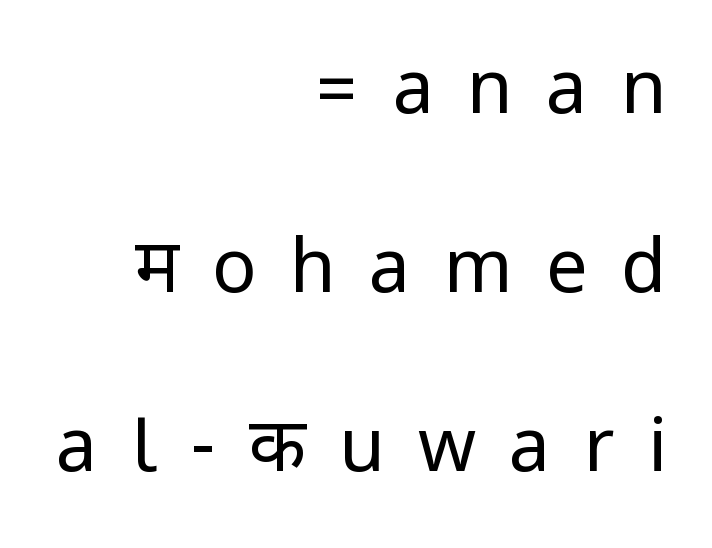
The image shows 74 px regular-weight, condensed sans-serif type, upright; set right-aligned, loose line spacing (2.42x), unusually wide letter spacing (+0.45 em), not underlined; low stroke contrast.
